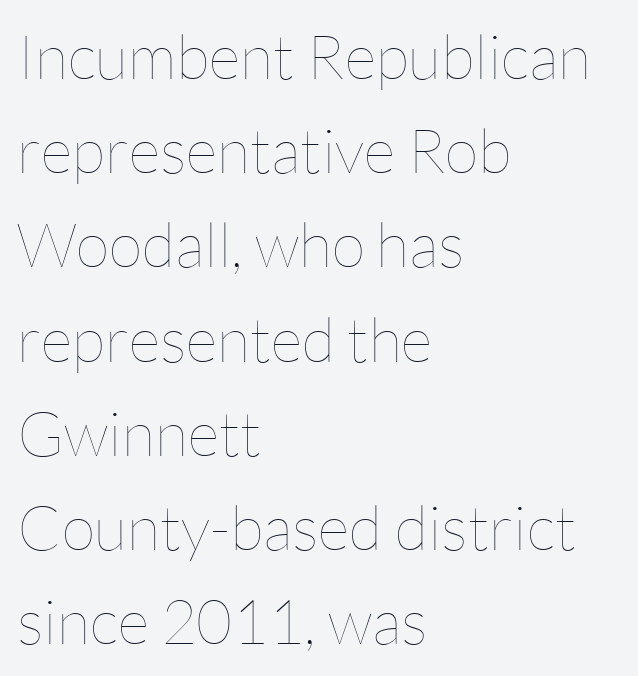
Stroke thickness stays within the range of a standard reading face or lighter. Here the glyphs are tracked normally, forming tight word shapes. The block of text has a typical density, with ordinary space between rows. A typesetter would call this proportional, since set widths differ per character. Glance below the letters and you will spot only blank space. Which margin do the lines hug? The left one — the right edge is uneven.
